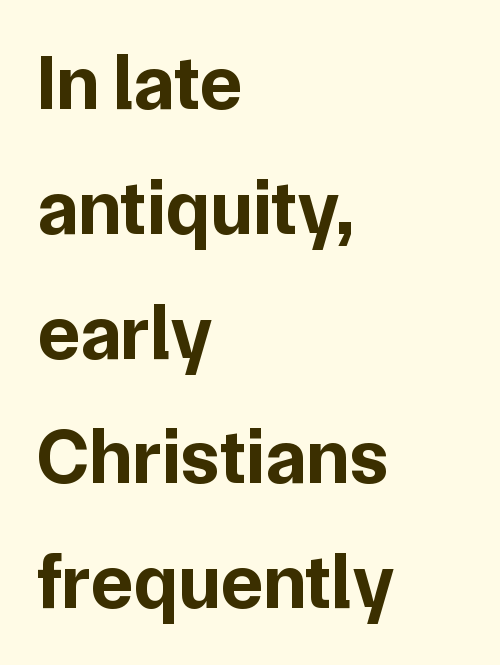
The image shows 78 px bold sans-serif type, upright; set left-aligned, normal line spacing (1.6x), normal letter spacing, not underlined; low stroke contrast and a medium x-height.
